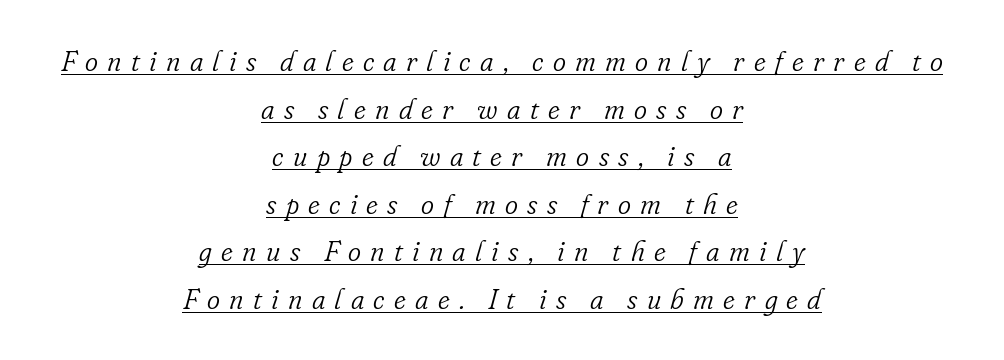
Q: Is the text bold? A: No.
Q: Is the text italic (slanted)? A: Yes, it leans right by about 16 degrees.
Q: Is the typeface a serif or a sans-serif typeface? A: Serif.
Q: Is the text underlined? A: Yes.
Q: How is the paragraph aligned? A: Centered.
Q: Is the spacing between letters normal or unusually wide? A: Unusually wide.
Q: Is the spacing between lines tight, normal or loose? A: Normal.
Q: Width (condensed, normal, or wide)? A: Normal.
Q: Stroke contrast? A: Low.
Q: x-height? A: Small.
Q: Monospaced? A: No.
